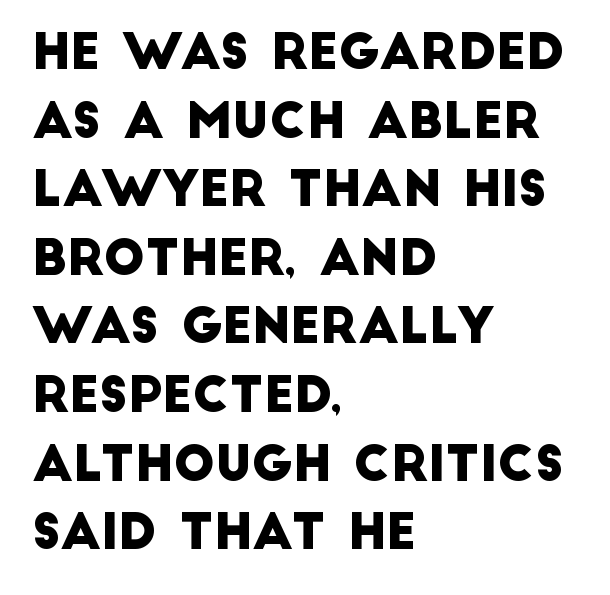
Look at the bottom of the vertical strokes: they stop flat, with no serifs. The block of text has a typical density, with ordinary space between rows. Proportional: the letters do not fall into vertical columns. These lines stack with their left ends in a neat column.
